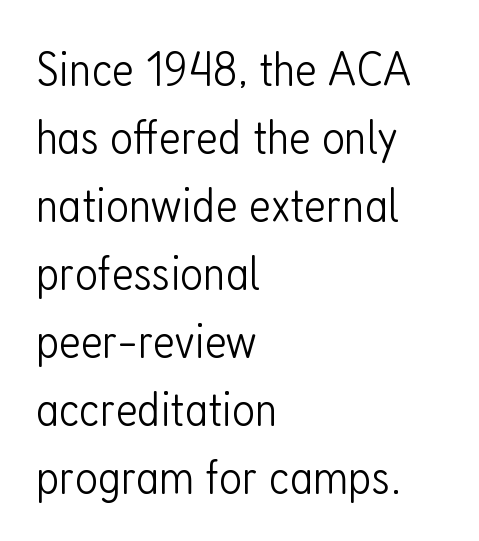
The image shows 50 px light, condensed sans-serif type, upright; set left-aligned, normal line spacing (1.36x), normal letter spacing, not underlined; low stroke contrast and a medium x-height.
